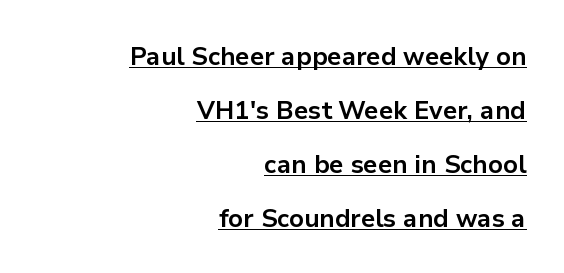
The letters stand upright; this is a roman face. Decoration check: the copy is underlined. The rendering keeps characters at their native spacing. Horizontal bands of white between lines are thick stripes. Typeset ragged left — the right edge is the straight one.
